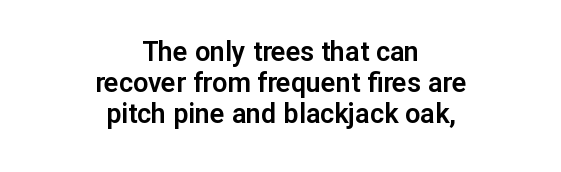
Ordinary non-slanted type is in use. Leading is clearly below the norm, producing a dense column. The tracking reads as untouched default to a designer's eye. Underlining? Definitely not there.
